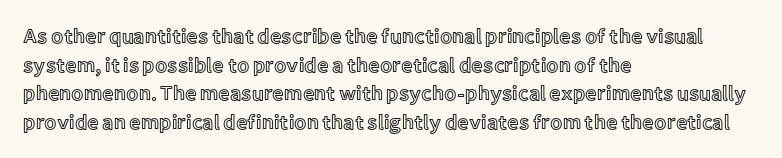
Every character sits straight up, as roman type does. The glyphs are unaccompanied by any horizontal stroke below them. Normally led — the rows are evenly, conventionally spaced. If you drew a ruler down the left edge, every line would touch it. The type is set solid horizontally, with unmodified tracking.
